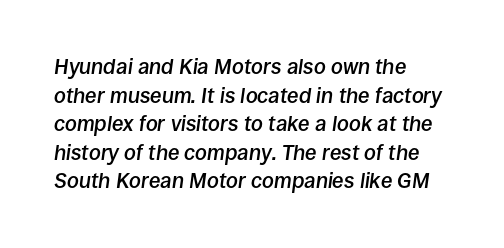
The image shows 21 px text type, italic (leaning right); set left-aligned, normal line spacing (1.36x), normal letter spacing, not underlined.
